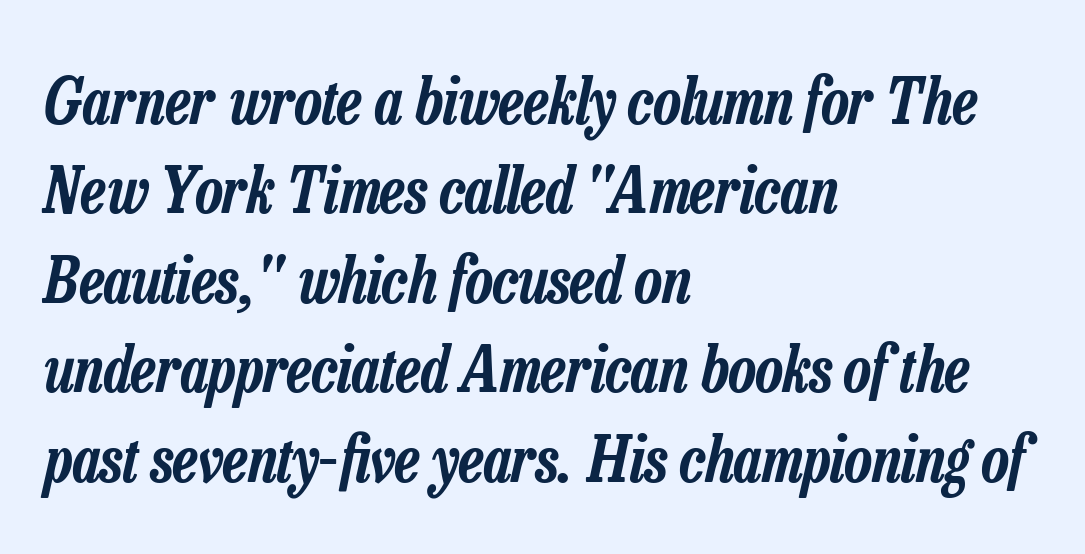
{"italic": "yes", "lean": "right", "slant_degrees": 13, "width": "condensed", "stroke_contrast": "low", "x_height": "medium", "monospaced": "no", "underline": "no", "align": "left", "line_spacing": "normal", "line_spacing_ratio": 1.42, "letter_spacing": "normal", "letter_spacing_em": 0.0, "glyph_px": 63}
